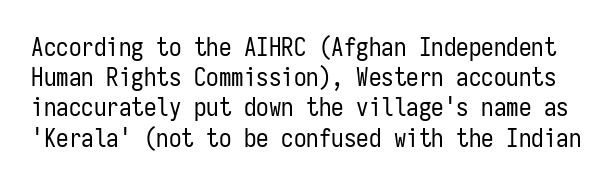
{"italic": "no", "bold": "no", "underline": "no", "line_spacing_ratio": 1.21, "letter_spacing": "normal", "letter_spacing_em": 0.0, "glyph_px": 25}
